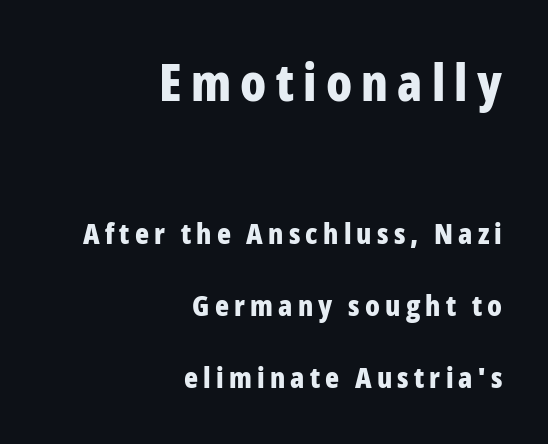
Q: Is the text bold? A: Yes.
Q: Is the text italic (slanted)? A: No, it is upright.
Q: Is the typeface a serif or a sans-serif typeface? A: Sans-serif.
Q: Is the text underlined? A: No.
Q: How is the paragraph aligned? A: Right-aligned.
Q: Is the spacing between lines tight, normal or loose? A: Loose.
Q: Which block of text is set in a larger size, the first (top) or the second (bottom)? A: The first (top) one.
Q: Width (condensed, normal, or wide)? A: Condensed.
Q: Stroke contrast? A: Low.
Q: x-height? A: Medium.
Q: Monospaced? A: No.
